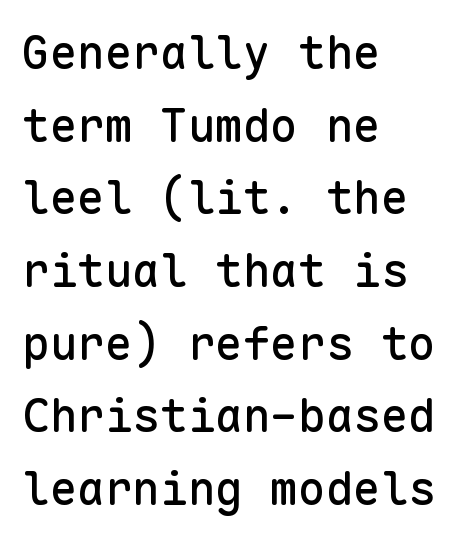
{"serif": "no", "italic": "no", "width": "normal", "stroke_contrast": "low", "x_height": "medium", "monospaced": "yes", "underline": "no", "align": "left", "line_spacing": "normal", "line_spacing_ratio": 1.58, "letter_spacing": "normal", "letter_spacing_em": 0.0, "glyph_px": 46}
